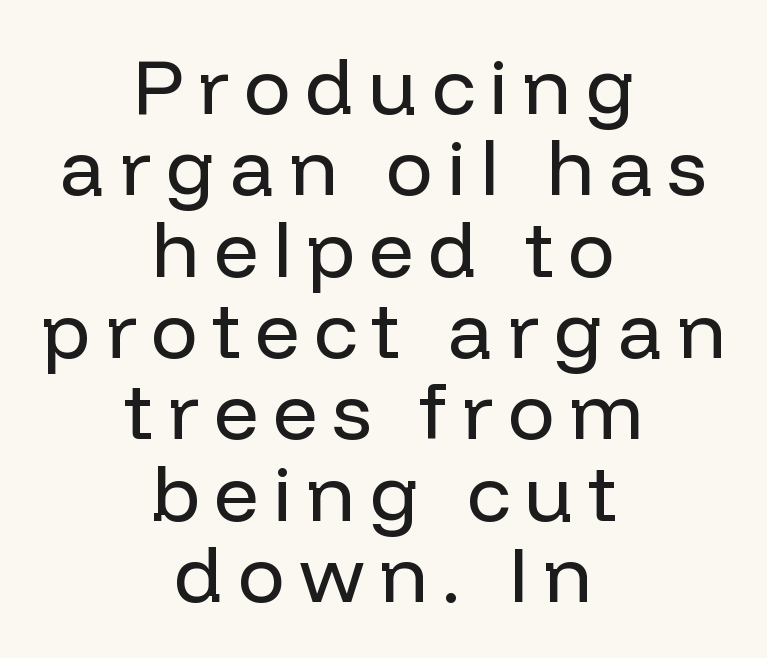
The image shows 79 px regular-weight sans-serif type, upright; set centered, tight line spacing (1.03x), not underlined; low stroke contrast and a medium x-height.
